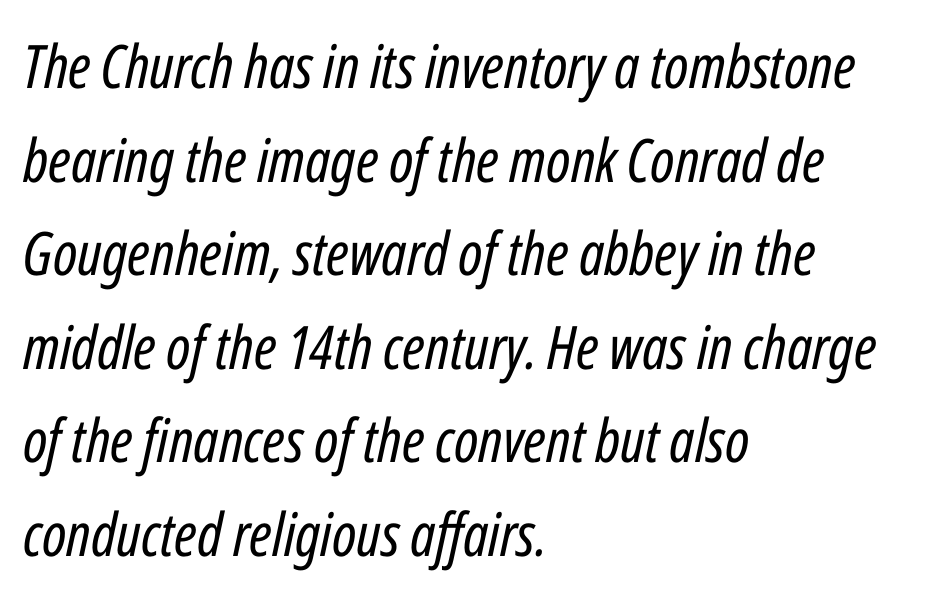
Q: Is the text bold? A: No.
Q: Is the text italic (slanted)? A: Yes, it leans right by about 12 degrees.
Q: Is the text underlined? A: No.
Q: How is the paragraph aligned? A: Left-aligned.
Q: Is the spacing between letters normal or unusually wide? A: Normal.
Q: Is the spacing between lines tight, normal or loose? A: Normal.
Q: Width (condensed, normal, or wide)? A: Condensed.
Q: Stroke contrast? A: Low.
Q: x-height? A: Medium.
Q: Monospaced? A: No.
